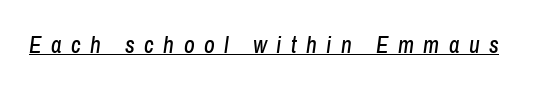
Q: Is the text italic (slanted)? A: Yes, it leans right by about 8 degrees.
Q: Is the text underlined? A: Yes.
Q: Is the spacing between letters normal or unusually wide? A: Unusually wide.
